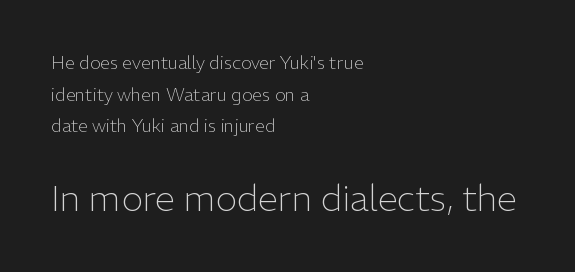
Q: Is the text bold? A: No.
Q: Is the text italic (slanted)? A: No, it is upright.
Q: Is the typeface a serif or a sans-serif typeface? A: Sans-serif.
Q: Is the text underlined? A: No.
Q: How is the paragraph aligned? A: Left-aligned.
Q: Is the spacing between letters normal or unusually wide? A: Normal.
Q: Which block of text is set in a larger size, the first (top) or the second (bottom)? A: The second (bottom) one.
Q: Width (condensed, normal, or wide)? A: Normal.
Q: Stroke contrast? A: Low.
Q: x-height? A: Medium.
Q: Monospaced? A: No.
